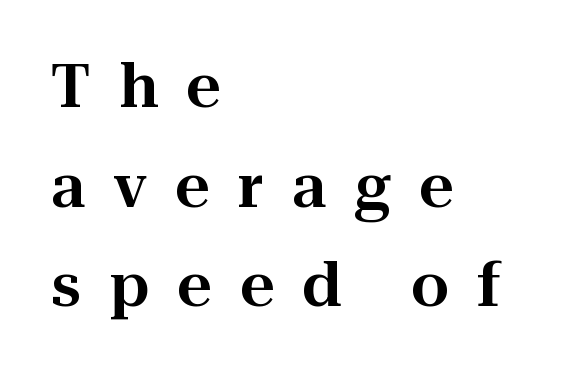
Every character sits straight up, as roman type does. Whoever set this chose a conventional vertical rhythm. Reading down the block, your eye returns to a fixed left position each line. Inter-character spacing is expanded well beyond the font's built-in metrics. You could not count columns in this text — the font is proportionally spaced.
